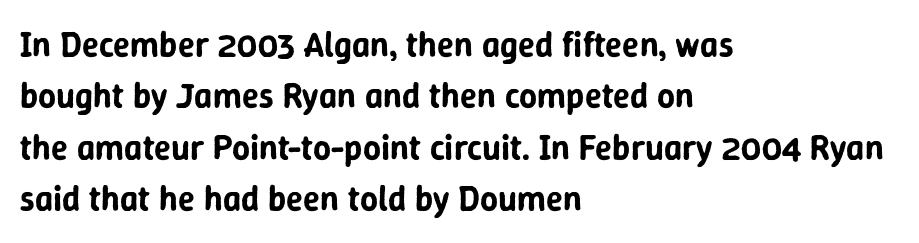
The image shows 35 px sans-serif type, upright; set left-aligned, normal line spacing (1.47x), normal letter spacing, not underlined; low stroke contrast and a medium x-height.
